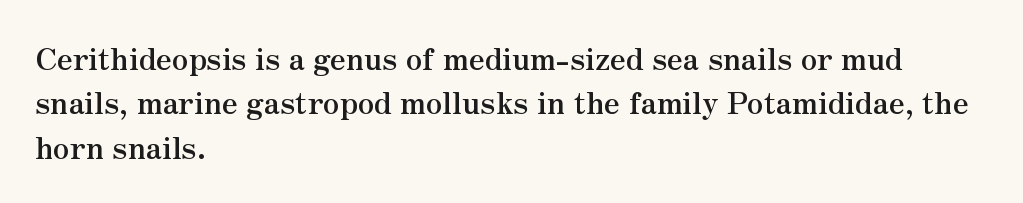
{"serif": "yes", "italic": "no", "bold": "yes", "weight": "semibold", "width": "normal", "stroke_contrast": "medium", "x_height": "small", "monospaced": "no", "underline": "no", "align": "left", "line_spacing": "normal", "line_spacing_ratio": 1.48, "letter_spacing": "normal", "letter_spacing_em": 0.0, "glyph_px": 30}
